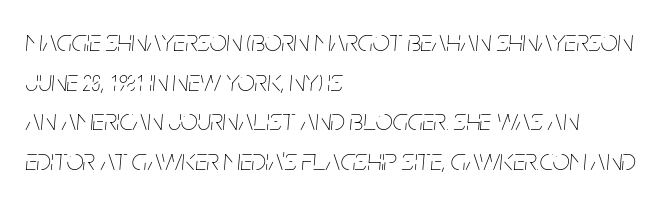
The image shows 30 px thin, condensed type, italic (leaning right); set left-aligned, normal line spacing (1.32x), normal letter spacing, not underlined; low stroke contrast and a large x-height.
